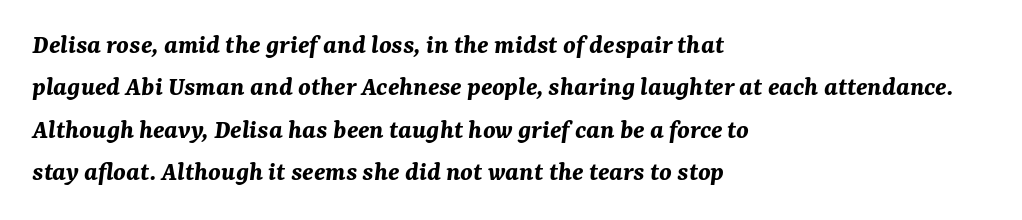
Q: Is the text bold? A: Yes.
Q: Is the text italic (slanted)? A: Yes, it leans right by about 7 degrees.
Q: Is the text underlined? A: No.
Q: How is the paragraph aligned? A: Left-aligned.
Q: Is the spacing between letters normal or unusually wide? A: Normal.
Q: Is the spacing between lines tight, normal or loose? A: Normal.
Q: Width (condensed, normal, or wide)? A: Normal.
Q: Stroke contrast? A: Medium.
Q: x-height? A: Medium.
Q: Monospaced? A: No.
